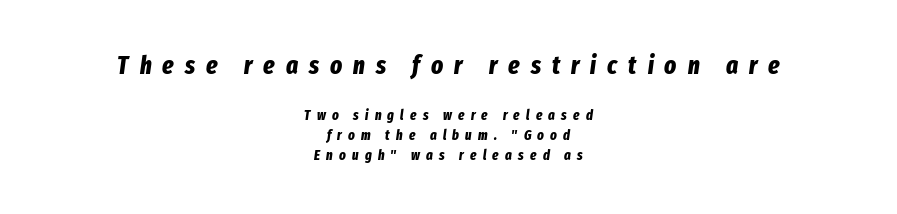
Vertically, the passage feels balanced, rows spaced as you'd expect. Rendered with sloped, italic letterforms. Honestly, the letter spacing is so wide it's the main thing you notice. Has an underline been added? It has not.
